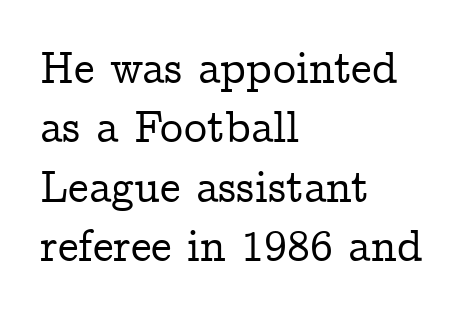
Q: Is the text italic (slanted)? A: No, it is upright.
Q: Is the typeface a serif or a sans-serif typeface? A: Serif.
Q: Is the text underlined? A: No.
Q: How is the paragraph aligned? A: Left-aligned.
Q: Is the spacing between letters normal or unusually wide? A: Normal.
Q: Is the spacing between lines tight, normal or loose? A: Normal.
Q: Width (condensed, normal, or wide)? A: Normal.
Q: Stroke contrast? A: Low.
Q: x-height? A: Medium.
Q: Monospaced? A: No.
